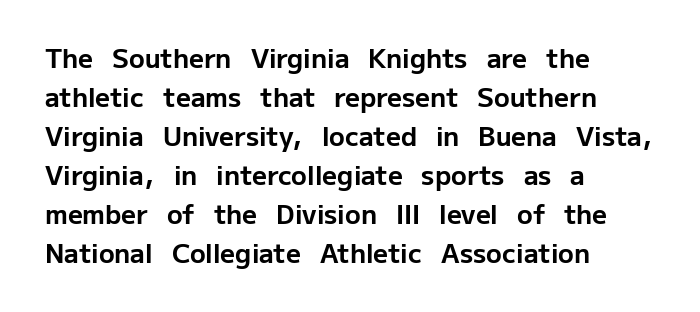
Successive baselines arrive at the customary interval. Nope, not italic — everything's standing straight. Stroke thickness is high; the sample reads as a true bold. Line starts are locked; line ends wander. Clear beneath every line of the passage. The line texture is even and compact thanks to regular tracking.
